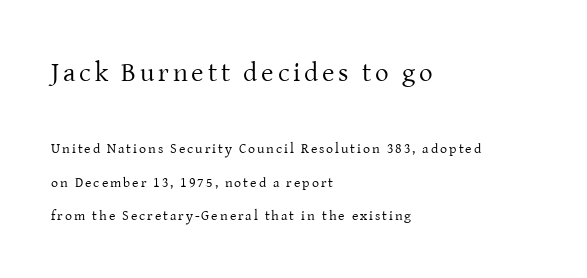
Q: Is the text bold? A: No.
Q: Is the text italic (slanted)? A: No, it is upright.
Q: Is the text underlined? A: No.
Q: How is the paragraph aligned? A: Left-aligned.
Q: Is the spacing between lines tight, normal or loose? A: Loose.
Q: Which block of text is set in a larger size, the first (top) or the second (bottom)? A: The first (top) one.
